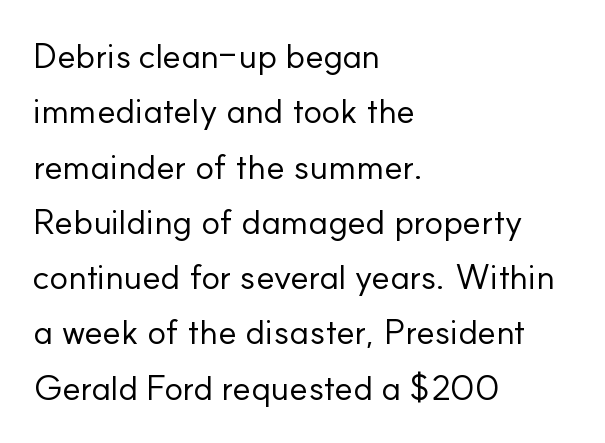
Q: Is the text bold? A: No.
Q: Is the text italic (slanted)? A: No, it is upright.
Q: Is the typeface a serif or a sans-serif typeface? A: Sans-serif.
Q: Is the text underlined? A: No.
Q: How is the paragraph aligned? A: Left-aligned.
Q: Is the spacing between letters normal or unusually wide? A: Normal.
Q: Is the spacing between lines tight, normal or loose? A: Normal.
Q: Width (condensed, normal, or wide)? A: Normal.
Q: Stroke contrast? A: Low.
Q: x-height? A: Small.
Q: Monospaced? A: No.
